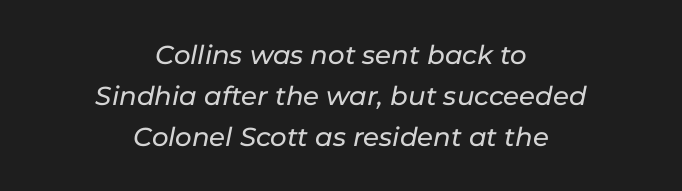
The image shows 26 px text type, italic (leaning right); set centered, normal line spacing (1.57x), normal letter spacing, not underlined.
